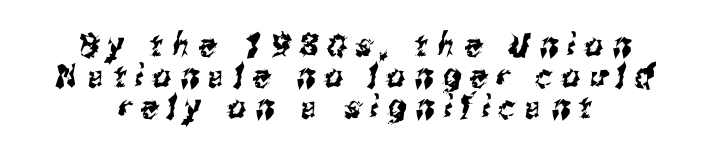
Q: Is the typeface a serif or a sans-serif typeface? A: Sans-serif.
Q: Is the text underlined? A: No.
Q: How is the paragraph aligned? A: Centered.
Q: Is the spacing between letters normal or unusually wide? A: Unusually wide.
Q: Is the spacing between lines tight, normal or loose? A: Tight.
Q: Width (condensed, normal, or wide)? A: Condensed.
Q: Stroke contrast? A: Medium.
Q: x-height? A: Medium.
Q: Monospaced? A: No.
